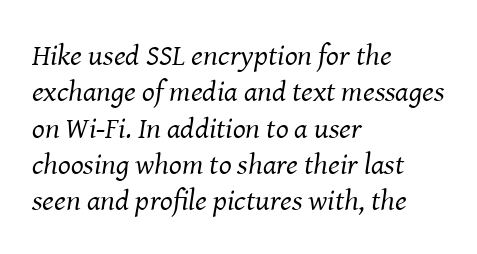
The text was rendered using a seriffed face with decorative stroke endings. The face used here has a pronounced slope to its letters. Each line starts at the same left margin while the right side varies. The line texture is even and compact thanks to regular tracking. Proportional: the letters do not fall into vertical columns.
